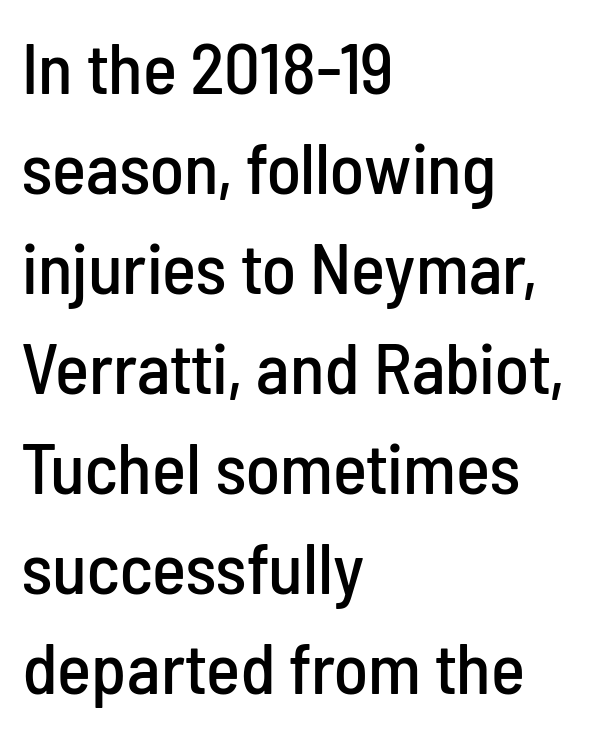
The image shows 72 px condensed sans-serif type, upright; set left-aligned, normal line spacing (1.39x), normal letter spacing, not underlined; low stroke contrast and a medium x-height.
